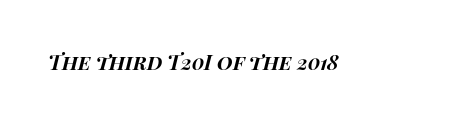
The passage shown leans; its letterforms are oblique. The face used here has the dense, thick strokes of a bold. Underlining? Definitely not there. The letters sit at their default tracking, neither squeezed nor spread.
